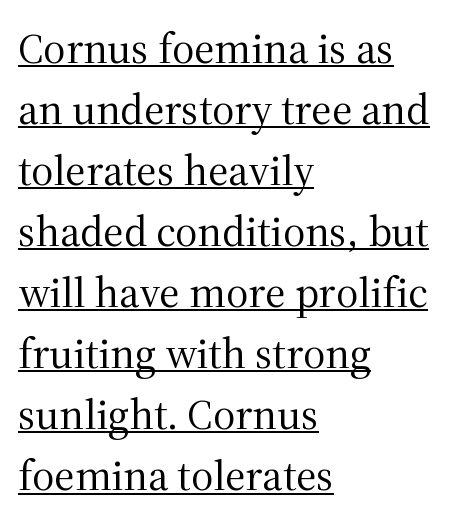
{"serif": "yes", "italic": "no", "bold": "no", "weight": "regular", "width": "normal", "stroke_contrast": "medium", "x_height": "medium", "monospaced": "no", "underline": "yes", "align": "left", "line_spacing": "normal", "line_spacing_ratio": 1.42, "letter_spacing": "normal", "letter_spacing_em": 0.0, "glyph_px": 43}
